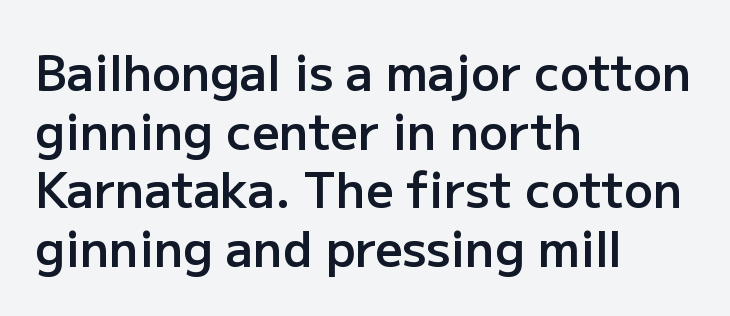
Q: Is the text bold? A: Semi-bold.
Q: Is the text italic (slanted)? A: No, it is upright.
Q: Is the typeface a serif or a sans-serif typeface? A: Sans-serif.
Q: Is the text underlined? A: No.
Q: How is the paragraph aligned? A: Left-aligned.
Q: Is the spacing between letters normal or unusually wide? A: Normal.
Q: Width (condensed, normal, or wide)? A: Normal.
Q: Stroke contrast? A: Low.
Q: x-height? A: Medium.
Q: Monospaced? A: No.
